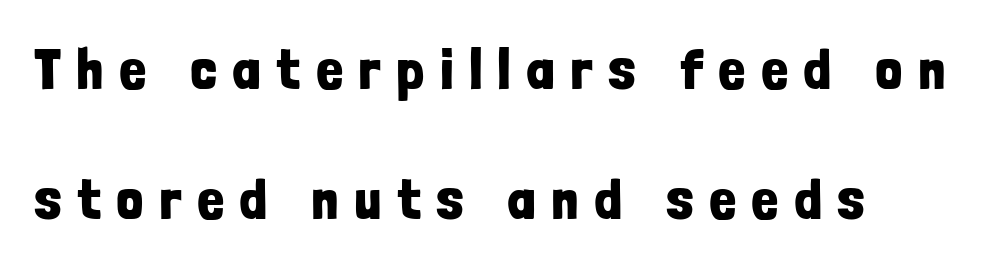
Q: Is the text bold? A: Yes.
Q: Is the text italic (slanted)? A: No, it is upright.
Q: Is the typeface a serif or a sans-serif typeface? A: Sans-serif.
Q: Is the text underlined? A: No.
Q: Is the spacing between letters normal or unusually wide? A: Unusually wide.
Q: Is the spacing between lines tight, normal or loose? A: Loose.
Q: Width (condensed, normal, or wide)? A: Condensed.
Q: Stroke contrast? A: Low.
Q: x-height? A: Medium.
Q: Monospaced? A: No.
